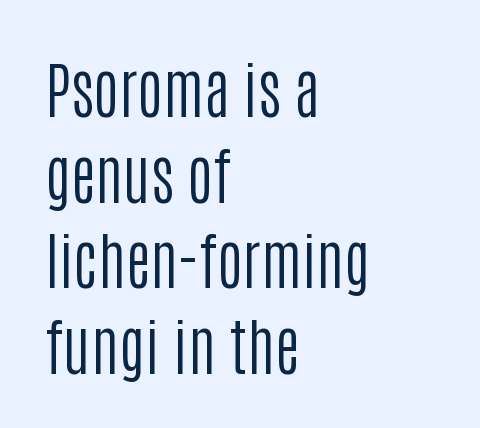
Q: Is the text bold? A: No.
Q: Is the text italic (slanted)? A: No, it is upright.
Q: Is the typeface a serif or a sans-serif typeface? A: Sans-serif.
Q: Is the text underlined? A: No.
Q: How is the paragraph aligned? A: Left-aligned.
Q: Is the spacing between letters normal or unusually wide? A: Normal.
Q: Is the spacing between lines tight, normal or loose? A: Normal.
Q: Width (condensed, normal, or wide)? A: Condensed.
Q: Stroke contrast? A: Low.
Q: x-height? A: Large.
Q: Monospaced? A: No.
